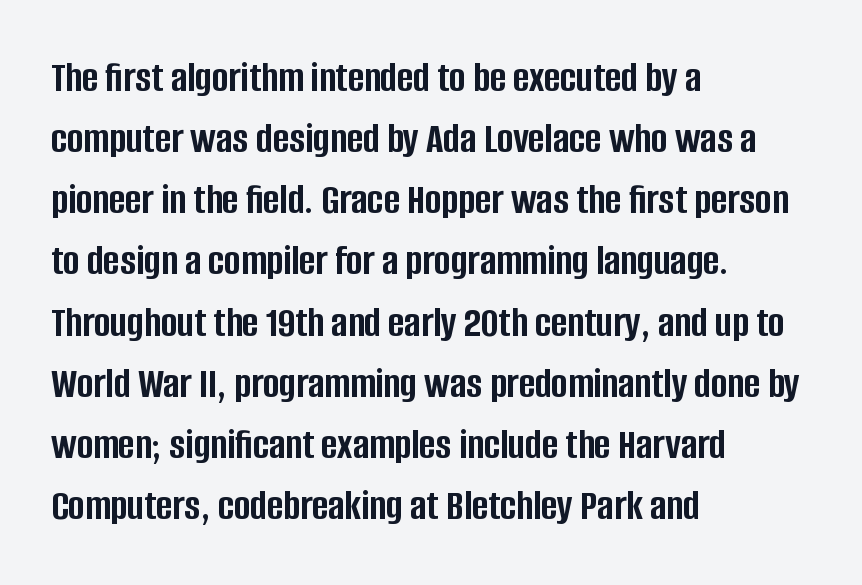
Q: Is the text bold? A: Yes.
Q: Is the text italic (slanted)? A: No, it is upright.
Q: Is the typeface a serif or a sans-serif typeface? A: Sans-serif.
Q: Is the text underlined? A: No.
Q: How is the paragraph aligned? A: Left-aligned.
Q: Is the spacing between letters normal or unusually wide? A: Normal.
Q: Is the spacing between lines tight, normal or loose? A: Normal.
Q: Width (condensed, normal, or wide)? A: Condensed.
Q: Stroke contrast? A: Low.
Q: x-height? A: Large.
Q: Monospaced? A: No.
